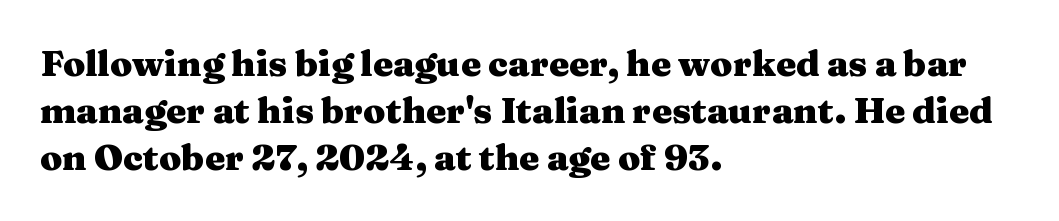
Q: Is the text bold? A: Yes.
Q: Is the text italic (slanted)? A: No, it is upright.
Q: Is the typeface a serif or a sans-serif typeface? A: Serif.
Q: Is the text underlined? A: No.
Q: How is the paragraph aligned? A: Left-aligned.
Q: Is the spacing between letters normal or unusually wide? A: Normal.
Q: Is the spacing between lines tight, normal or loose? A: Normal.
Q: Width (condensed, normal, or wide)? A: Wide.
Q: Stroke contrast? A: Medium.
Q: x-height? A: Medium.
Q: Monospaced? A: No.
